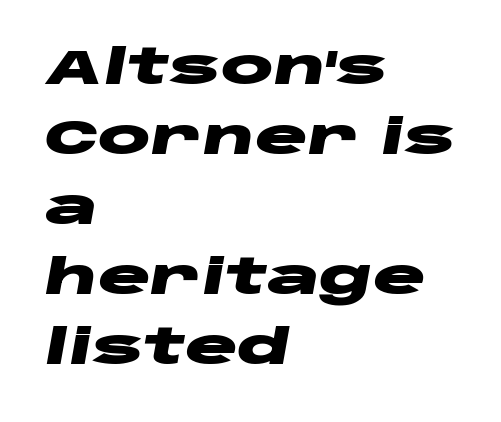
{"italic": "yes", "lean": "right", "slant_degrees": 10, "bold": "yes", "weight": "heavy", "width": "wide", "stroke_contrast": "low", "x_height": "large", "monospaced": "no", "underline": "no", "align": "left", "line_spacing": "normal", "line_spacing_ratio": 1.43, "letter_spacing": "normal", "letter_spacing_em": 0.0, "glyph_px": 49}
